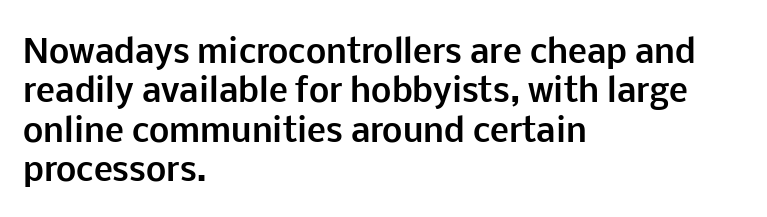
{"serif": "no", "italic": "no", "bold": "yes", "weight": "bold", "width": "normal", "stroke_contrast": "low", "x_height": "medium", "monospaced": "no", "underline": "no", "align": "left", "line_spacing_ratio": 1.23, "letter_spacing": "normal", "letter_spacing_em": 0.0, "glyph_px": 32}
